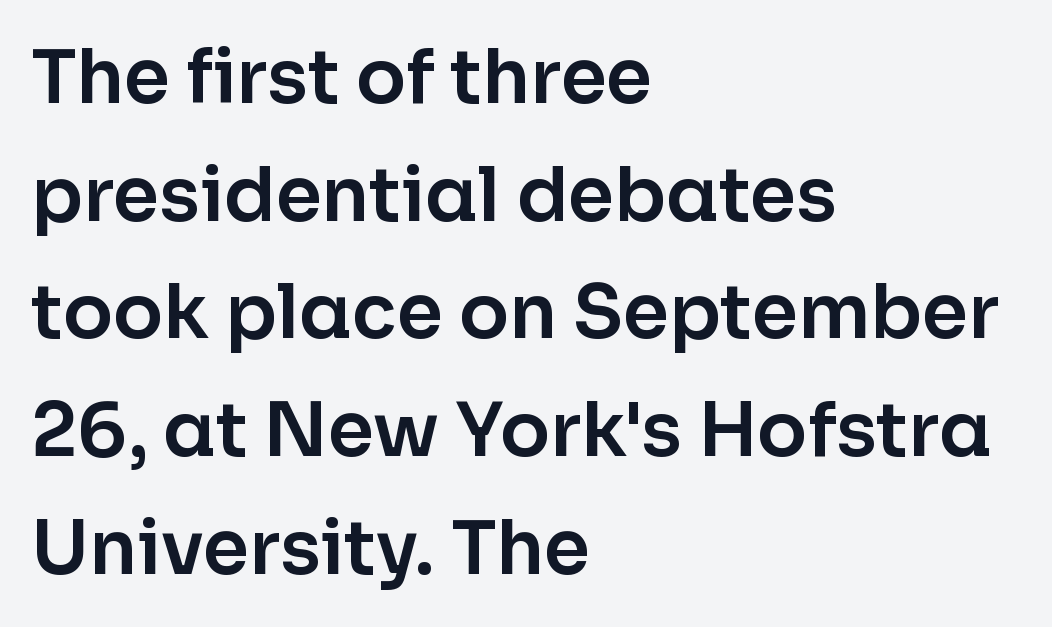
The image shows 74 px sans-serif type, upright; set left-aligned, normal line spacing (1.59x), normal letter spacing, not underlined; low stroke contrast and a medium x-height.
